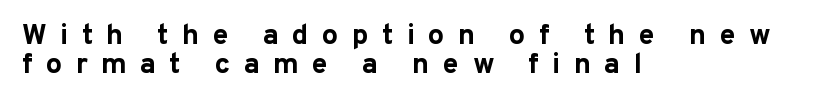
The image shows 29 px bold sans-serif type, upright; set left-aligned, tight line spacing (0.99x), unusually wide letter spacing (+0.46 em), not underlined; low stroke contrast and a medium x-height.
